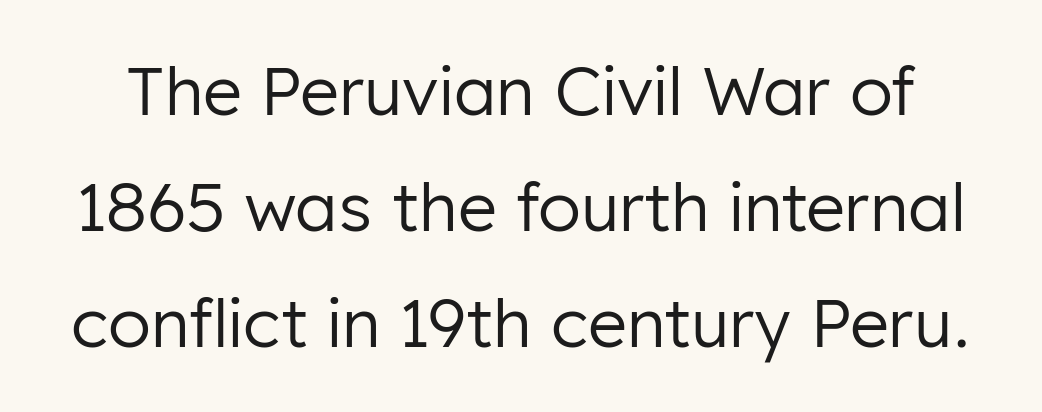
{"serif": "no", "italic": "no", "bold": "no", "weight": "regular", "width": "normal", "stroke_contrast": "low", "x_height": "medium", "monospaced": "no", "underline": "no", "line_spacing_ratio": 1.73, "letter_spacing": "normal", "letter_spacing_em": 0.0, "glyph_px": 67}
